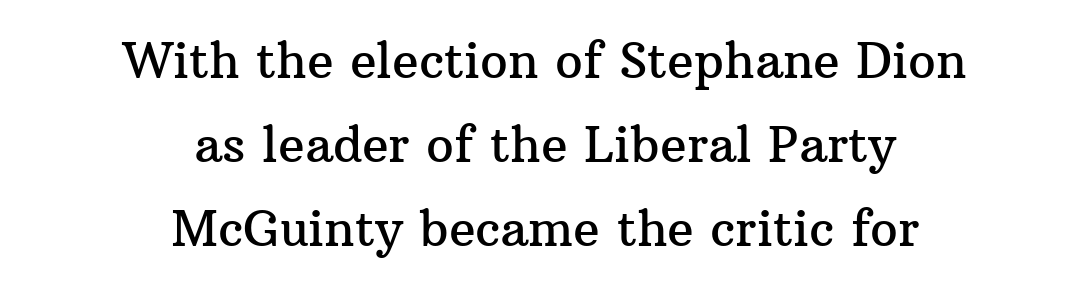
Q: Is the text italic (slanted)? A: No, it is upright.
Q: Is the typeface a serif or a sans-serif typeface? A: Serif.
Q: Is the text underlined? A: No.
Q: How is the paragraph aligned? A: Centered.
Q: Is the spacing between letters normal or unusually wide? A: Normal.
Q: Width (condensed, normal, or wide)? A: Normal.
Q: Stroke contrast? A: Medium.
Q: x-height? A: Medium.
Q: Monospaced? A: No.
